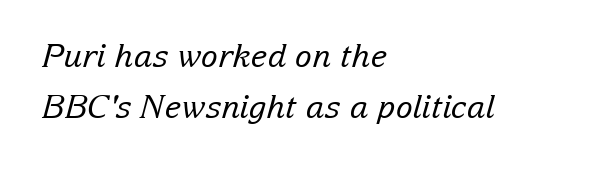
Q: Is the text bold? A: No.
Q: Is the text italic (slanted)? A: Yes, it leans right by about 15 degrees.
Q: Is the typeface a serif or a sans-serif typeface? A: Serif.
Q: Is the text underlined? A: No.
Q: How is the paragraph aligned? A: Left-aligned.
Q: Is the spacing between letters normal or unusually wide? A: Normal.
Q: Is the spacing between lines tight, normal or loose? A: Normal.
Q: Width (condensed, normal, or wide)? A: Normal.
Q: Stroke contrast? A: Low.
Q: x-height? A: Medium.
Q: Monospaced? A: No.
